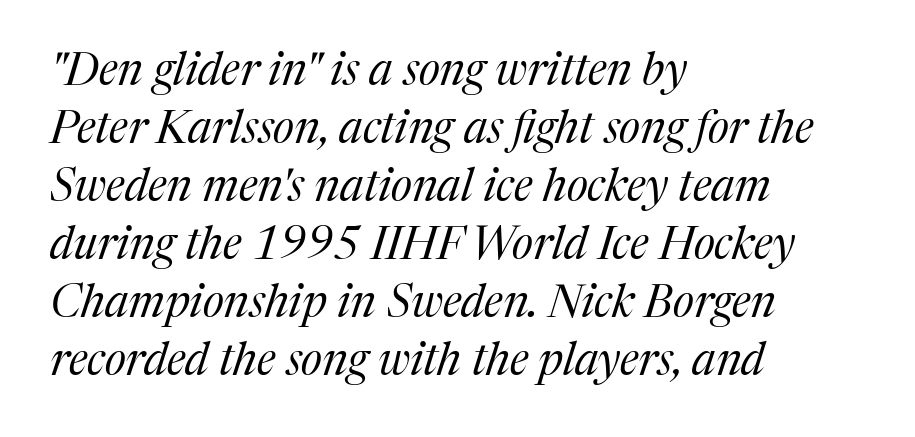
{"serif": "yes", "italic": "yes", "lean": "right", "slant_degrees": 17, "bold": "no", "weight": "regular", "width": "normal", "stroke_contrast": "medium", "x_height": "medium", "monospaced": "no", "underline": "no", "align": "left", "line_spacing": "normal", "line_spacing_ratio": 1.29, "letter_spacing": "normal", "letter_spacing_em": 0.0, "glyph_px": 45}
